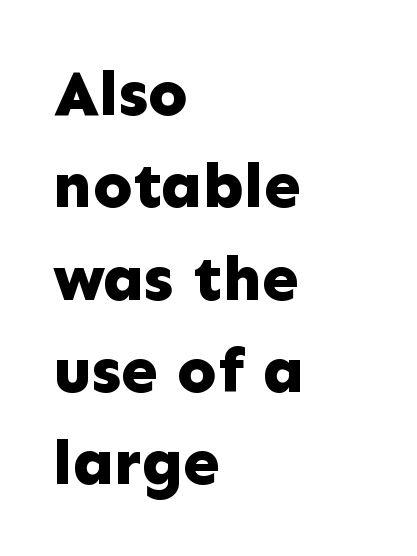
Q: Is the text bold? A: Yes.
Q: Is the text italic (slanted)? A: No, it is upright.
Q: Is the typeface a serif or a sans-serif typeface? A: Sans-serif.
Q: Is the text underlined? A: No.
Q: How is the paragraph aligned? A: Left-aligned.
Q: Is the spacing between letters normal or unusually wide? A: Normal.
Q: Is the spacing between lines tight, normal or loose? A: Normal.
Q: Width (condensed, normal, or wide)? A: Normal.
Q: Stroke contrast? A: Low.
Q: x-height? A: Medium.
Q: Monospaced? A: No.
